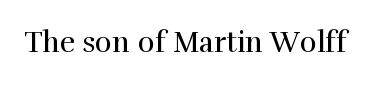
Q: Is the text bold? A: No.
Q: Is the text italic (slanted)? A: No, it is upright.
Q: Is the typeface a serif or a sans-serif typeface? A: Serif.
Q: Is the text underlined? A: No.
Q: Is the spacing between letters normal or unusually wide? A: Normal.
Q: Width (condensed, normal, or wide)? A: Normal.
Q: Stroke contrast? A: High.
Q: x-height? A: Medium.
Q: Monospaced? A: No.
